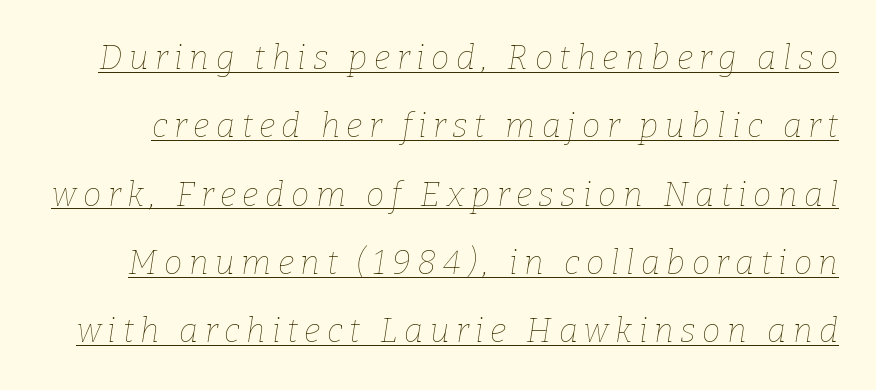
{"italic": "yes", "lean": "right", "slant_degrees": 9, "bold": "no", "weight": "thin", "width": "normal", "stroke_contrast": "low", "x_height": "medium", "monospaced": "no", "underline": "yes", "line_spacing": "loose", "line_spacing_ratio": 2.07, "letter_spacing": "wide", "letter_spacing_em": 0.2, "glyph_px": 33}
